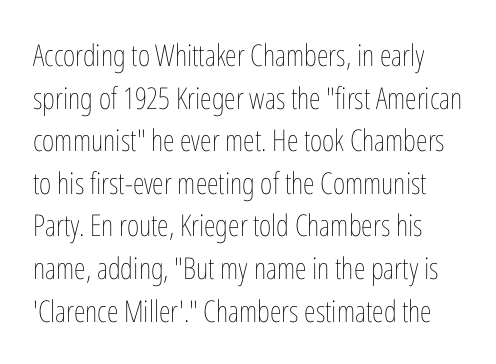
The image shows 30 px thin, condensed type, upright; set normal line spacing (1.42x), normal letter spacing, not underlined; low stroke contrast and a medium x-height.
